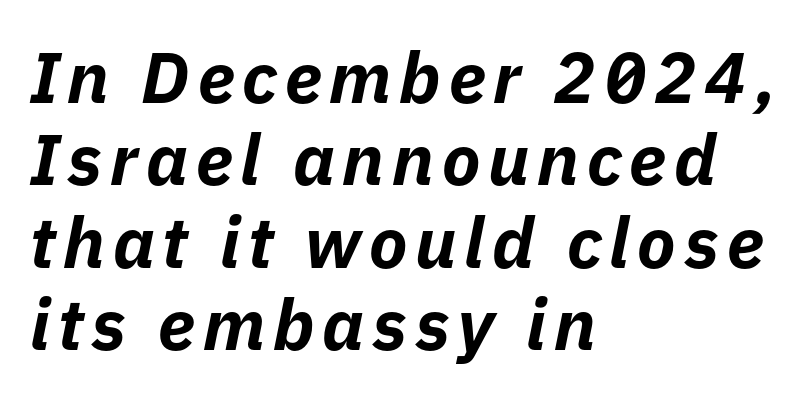
This rendering uses left alignment, leaving the right contour irregular. The gap between lines stays unmarked. Heavy-handed strokes throughout: this text is bold. Spacing verdict: proportional, widths tailored to each character.
